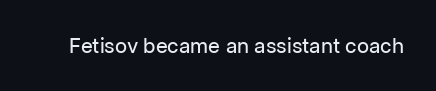
{"italic": "no", "bold": "no", "underline": "no", "letter_spacing": "normal", "letter_spacing_em": 0.0, "glyph_px": 21}
